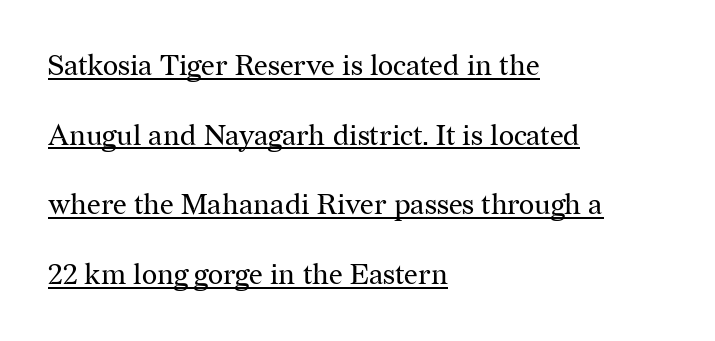
Q: Is the text bold? A: No.
Q: Is the text italic (slanted)? A: No, it is upright.
Q: Is the typeface a serif or a sans-serif typeface? A: Serif.
Q: Is the text underlined? A: Yes.
Q: How is the paragraph aligned? A: Left-aligned.
Q: Is the spacing between letters normal or unusually wide? A: Normal.
Q: Is the spacing between lines tight, normal or loose? A: Loose.
Q: Width (condensed, normal, or wide)? A: Normal.
Q: Stroke contrast? A: Medium.
Q: x-height? A: Medium.
Q: Monospaced? A: No.
